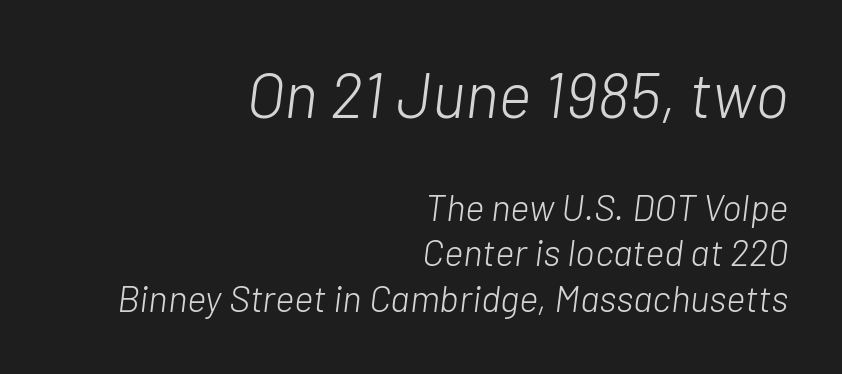
Q: Is the text bold? A: No.
Q: Is the text italic (slanted)? A: Yes, it leans right by about 7 degrees.
Q: Is the text underlined? A: No.
Q: How is the paragraph aligned? A: Right-aligned.
Q: Is the spacing between letters normal or unusually wide? A: Normal.
Q: Which block of text is set in a larger size, the first (top) or the second (bottom)? A: The first (top) one.
Q: Width (condensed, normal, or wide)? A: Normal.
Q: Stroke contrast? A: Low.
Q: x-height? A: Medium.
Q: Monospaced? A: No.
